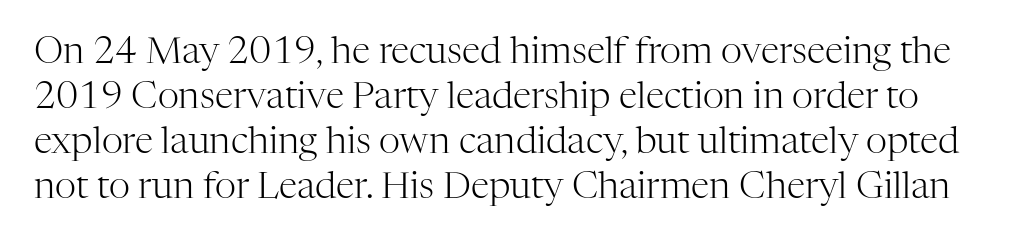
Old-style or modern, the face here clearly has serifs. Is this a fixed-width face? No — the glyphs have proportional, varying widths. Notice how the stems are strictly vertical — no italics here. The strokes carry an ordinary text weight at most. Students, note that the glyphs here touch the page at normal intervals.
